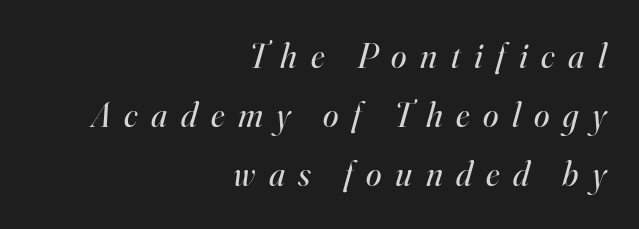
{"serif": "yes", "italic": "yes", "lean": "right", "slant_degrees": 16, "bold": "no", "weight": "regular", "width": "normal", "stroke_contrast": "high", "x_height": "small", "monospaced": "no", "underline": "no", "align": "right", "line_spacing": "normal", "line_spacing_ratio": 1.69, "letter_spacing": "wide", "letter_spacing_em": 0.39, "glyph_px": 35}
